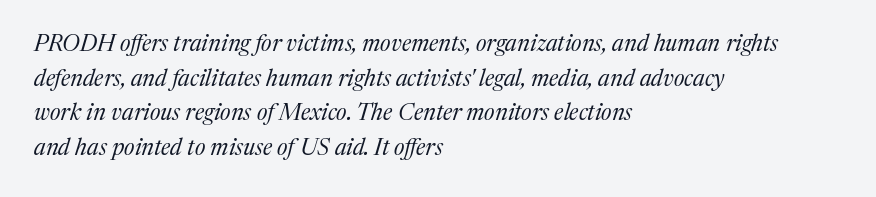
The image shows 23 px text type, italic (leaning right); set left-aligned, normal line spacing (1.51x), normal letter spacing, not underlined.
